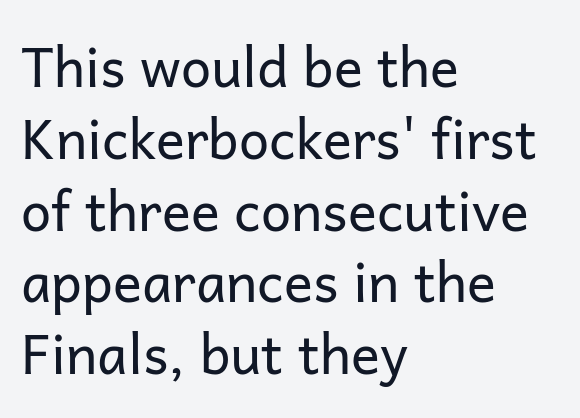
{"serif": "no", "italic": "no", "bold": "no", "weight": "regular", "width": "normal", "stroke_contrast": "low", "x_height": "medium", "monospaced": "no", "underline": "no", "align": "left", "line_spacing": "normal", "line_spacing_ratio": 1.33, "letter_spacing": "normal", "letter_spacing_em": 0.0, "glyph_px": 54}
